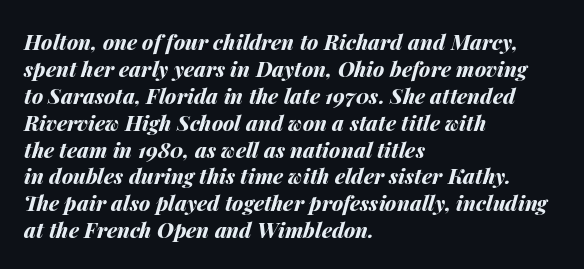
{"italic": "yes", "lean": "right", "slant_degrees": 14, "bold": "yes", "underline": "no", "align": "left", "line_spacing": "normal", "line_spacing_ratio": 1.28, "letter_spacing": "normal", "letter_spacing_em": 0.0, "glyph_px": 21}
